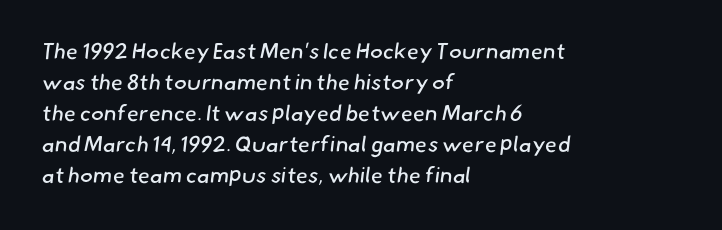
Q: Is the text bold? A: No.
Q: Is the text underlined? A: No.
Q: How is the paragraph aligned? A: Left-aligned.
Q: Is the spacing between letters normal or unusually wide? A: Normal.
Q: Is the spacing between lines tight, normal or loose? A: Normal.
